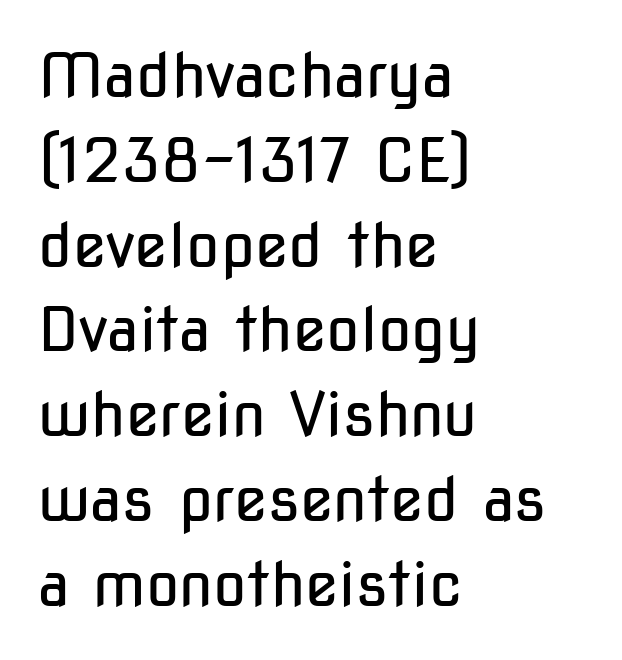
{"serif": "no", "italic": "no", "bold": "no", "weight": "regular", "width": "condensed", "stroke_contrast": "low", "x_height": "medium", "monospaced": "no", "underline": "no", "align": "left", "line_spacing": "normal", "line_spacing_ratio": 1.39, "letter_spacing": "normal", "letter_spacing_em": 0.0, "glyph_px": 61}
